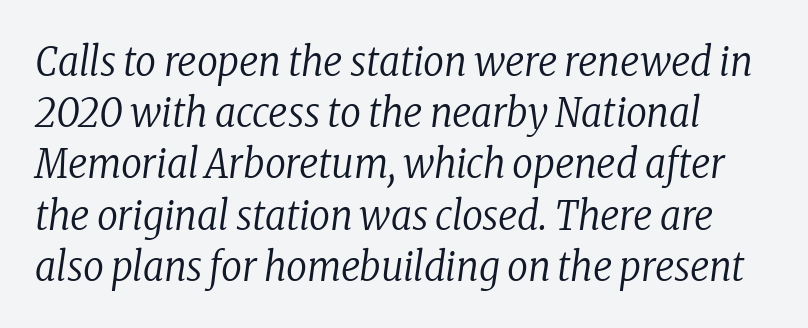
Q: Is the text bold? A: No.
Q: Is the text italic (slanted)? A: Yes, it leans right by about 8 degrees.
Q: Is the typeface a serif or a sans-serif typeface? A: Serif.
Q: Is the text underlined? A: No.
Q: Is the spacing between letters normal or unusually wide? A: Normal.
Q: Is the spacing between lines tight, normal or loose? A: Normal.
Q: Width (condensed, normal, or wide)? A: Condensed.
Q: Stroke contrast? A: Low.
Q: x-height? A: Medium.
Q: Monospaced? A: No.
